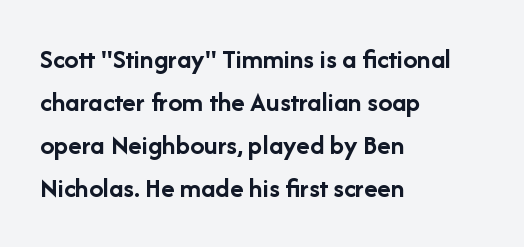
Q: Is the text bold? A: Yes.
Q: Is the text italic (slanted)? A: No, it is upright.
Q: Is the typeface a serif or a sans-serif typeface? A: Sans-serif.
Q: Is the text underlined? A: No.
Q: How is the paragraph aligned? A: Left-aligned.
Q: Is the spacing between letters normal or unusually wide? A: Normal.
Q: Is the spacing between lines tight, normal or loose? A: Normal.
Q: Width (condensed, normal, or wide)? A: Normal.
Q: Stroke contrast? A: Low.
Q: x-height? A: Medium.
Q: Monospaced? A: No.
